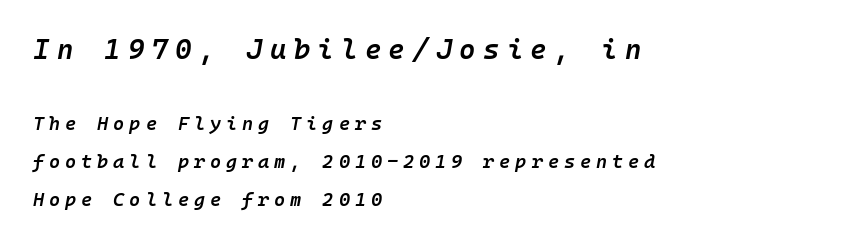
The image shows 28 px semibold type, italic (leaning right), monospaced; set left-aligned, loose line spacing (2.01x), unusually wide letter spacing (+0.26 em), not underlined; the first (top) block is 1.47x larger; low stroke contrast and a medium x-height.
